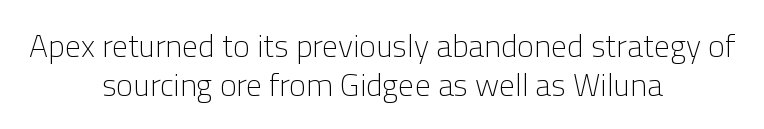
{"serif": "no", "italic": "no", "bold": "no", "weight": "light", "width": "normal", "stroke_contrast": "low", "x_height": "medium", "monospaced": "no", "underline": "no", "align": "center", "line_spacing_ratio": 1.21, "letter_spacing": "normal", "letter_spacing_em": 0.0, "glyph_px": 32}
